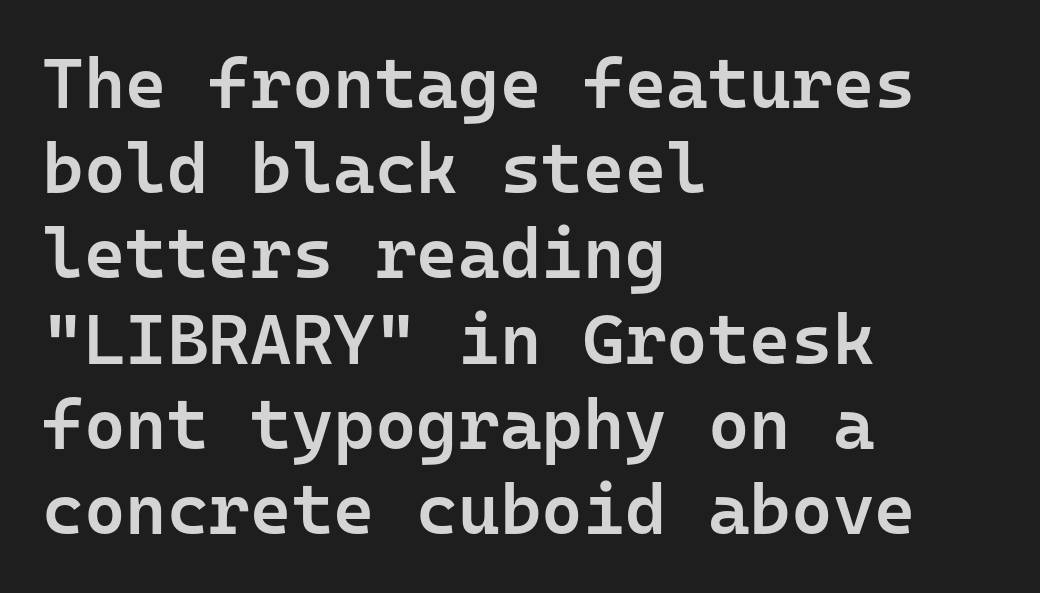
The image shows 71 px semibold sans-serif type, upright, monospaced; set left-aligned, line spacing 1.2x, normal letter spacing, not underlined; low stroke contrast and a medium x-height.
